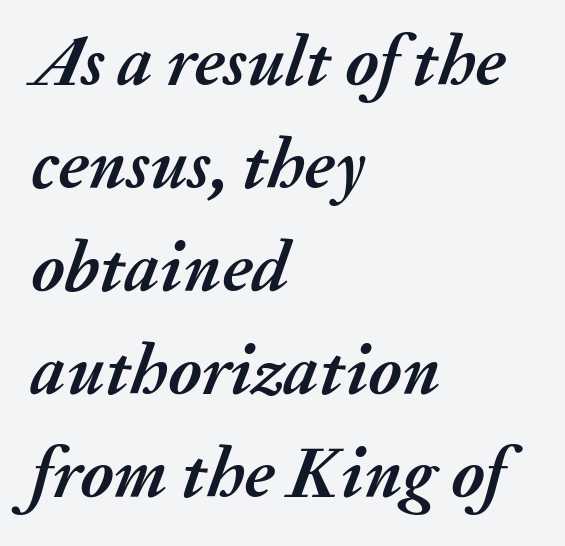
Q: Is the text bold? A: Yes.
Q: Is the text italic (slanted)? A: Yes, it leans right by about 20 degrees.
Q: Is the text underlined? A: No.
Q: How is the paragraph aligned? A: Left-aligned.
Q: Is the spacing between letters normal or unusually wide? A: Normal.
Q: Is the spacing between lines tight, normal or loose? A: Normal.
Q: Width (condensed, normal, or wide)? A: Normal.
Q: Stroke contrast? A: Medium.
Q: x-height? A: Medium.
Q: Monospaced? A: No.
